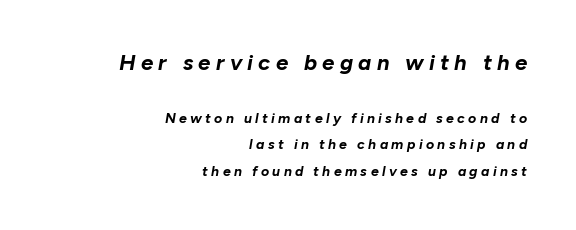
Q: Is the text bold? A: Yes.
Q: Is the text italic (slanted)? A: Yes, it leans right by about 10 degrees.
Q: Is the text underlined? A: No.
Q: How is the paragraph aligned? A: Right-aligned.
Q: Is the spacing between letters normal or unusually wide? A: Unusually wide.
Q: Is the spacing between lines tight, normal or loose? A: Loose.
Q: Which block of text is set in a larger size, the first (top) or the second (bottom)? A: The first (top) one.
